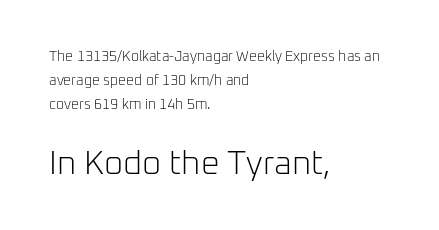
Rendered with straight, roman letterforms. Caption: multi-line text, flush left, ragged right. This block has exactly the height ordinary leading produces. Each letter keeps its own natural width here, so spacing adapts to shape. The lower block of text is set noticeably larger than the block above it. Descenders hang freely into open space.
